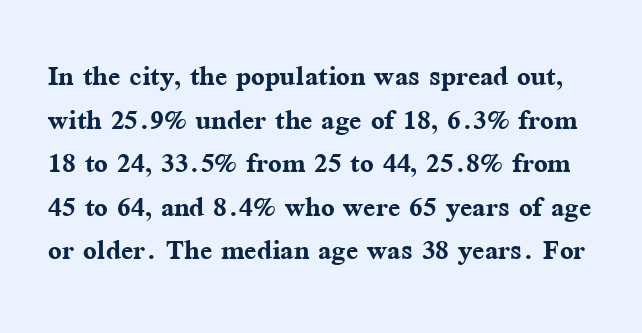
{"serif": "yes", "italic": "no", "bold": "yes", "weight": "semibold", "width": "normal", "stroke_contrast": "medium", "x_height": "medium", "monospaced": "no", "underline": "no", "line_spacing_ratio": 1.21, "letter_spacing": "normal", "letter_spacing_em": 0.0, "glyph_px": 36}
